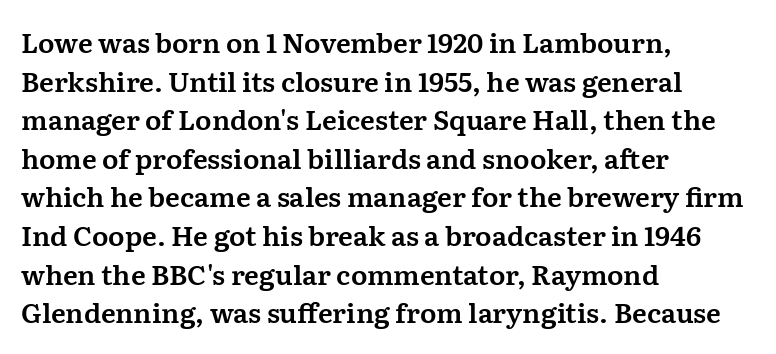
Tracking value appears to be zero — textbook default spacing. The font's upright variant was chosen for this text. Alignment: flush left. Rows of type keep a routine distance in the vertical direction. This rendering features lettering with no underline.
